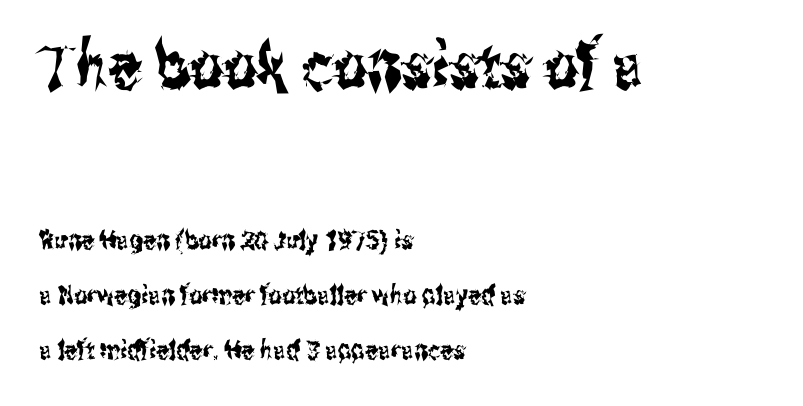
Interline gaps are noticeably wide in this sample. It's the straight-up-and-down kind of type. Serif or sans? Sans — the stroke terminals are bare. In CSS terms this would be text-align: left. Spacing verdict: proportional, widths tailored to each character. In terms of letterspacing, this is plain default setting.
